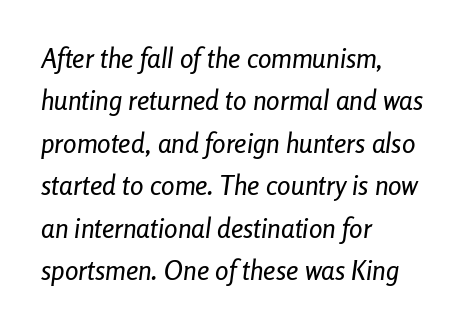
{"italic": "yes", "lean": "right", "slant_degrees": 8, "underline": "no", "align": "left", "line_spacing": "normal", "line_spacing_ratio": 1.57, "letter_spacing": "normal", "letter_spacing_em": 0.0, "glyph_px": 27}
